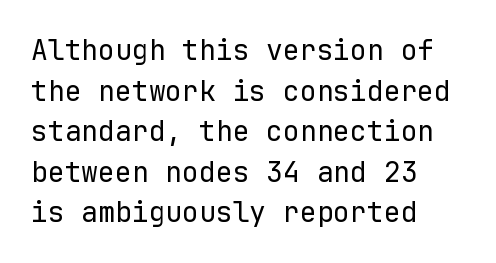
{"serif": "no", "italic": "no", "bold": "no", "weight": "regular", "width": "normal", "stroke_contrast": "low", "x_height": "medium", "monospaced": "yes", "underline": "no", "align": "left", "line_spacing": "normal", "line_spacing_ratio": 1.45, "letter_spacing": "normal", "letter_spacing_em": 0.0, "glyph_px": 28}
